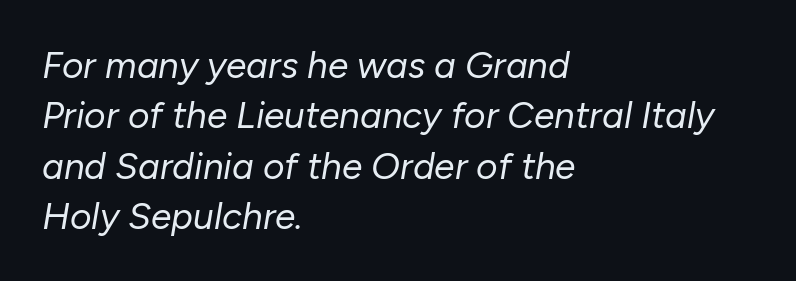
Q: Is the text bold? A: No.
Q: Is the text italic (slanted)? A: Yes, it leans right by about 10 degrees.
Q: Is the text underlined? A: No.
Q: How is the paragraph aligned? A: Left-aligned.
Q: Is the spacing between letters normal or unusually wide? A: Normal.
Q: Is the spacing between lines tight, normal or loose? A: Normal.
Q: Width (condensed, normal, or wide)? A: Normal.
Q: Stroke contrast? A: Low.
Q: x-height? A: Medium.
Q: Monospaced? A: No.
